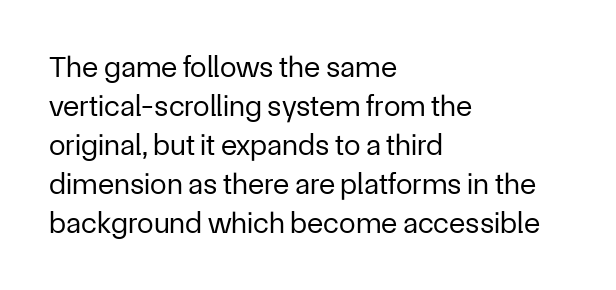
The image shows 30 px regular-weight sans-serif type, upright; set left-aligned, normal line spacing (1.3x), normal letter spacing, not underlined; low stroke contrast and a medium x-height.
